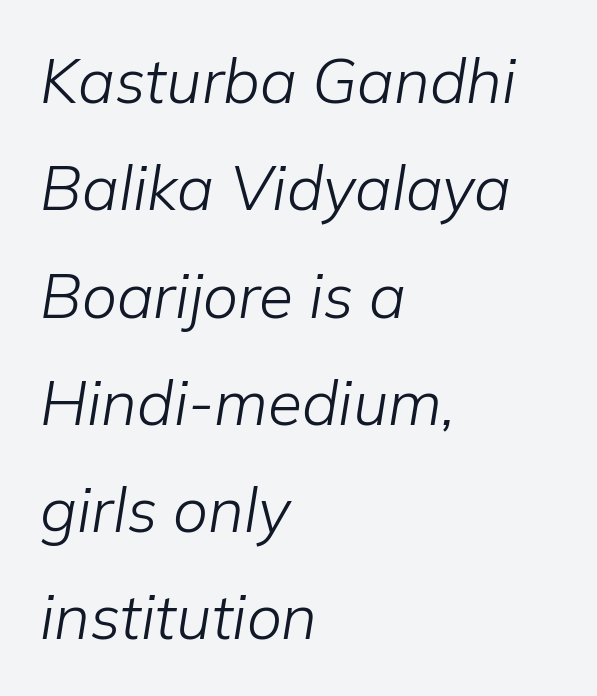
Q: Is the text bold? A: No.
Q: Is the text italic (slanted)? A: Yes, it leans right by about 9 degrees.
Q: Is the text underlined? A: No.
Q: How is the paragraph aligned? A: Left-aligned.
Q: Is the spacing between letters normal or unusually wide? A: Normal.
Q: Width (condensed, normal, or wide)? A: Normal.
Q: Stroke contrast? A: Low.
Q: x-height? A: Medium.
Q: Monospaced? A: No.
